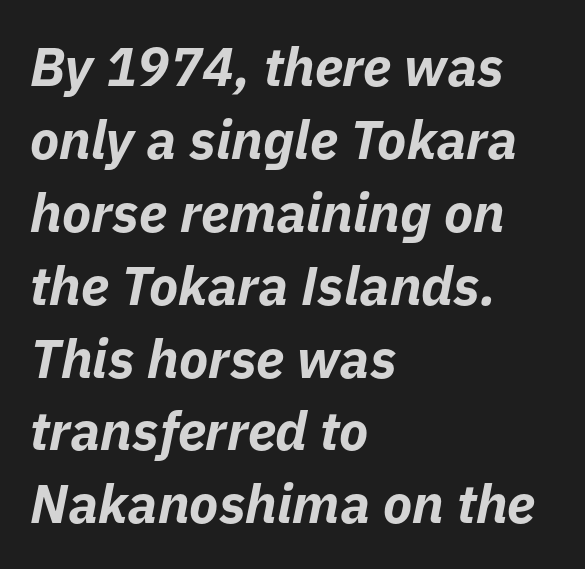
The passage shown is not underscored anywhere. The specimen reads as italic at a glance. Between one letter and the next there's only the usual sliver of space. As a designer I'd log this as weight 700, bold. What's the leading like? Ordinary, nothing unusual. Varying glyph widths throughout — classic text-font behaviour.
